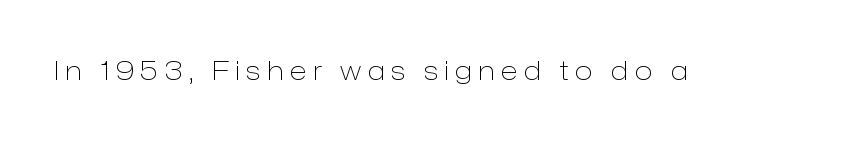
The image shows 26 px text type, upright; set unusually wide letter spacing (+0.25 em), not underlined.
